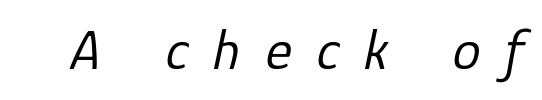
The baseline area is clear. Loose tracking; the words dissolve into strings of separated letters. Here the designer chose a conventional face with non-uniform glyph widths. Letters have the restrained weight of plain body copy at most. Slanted lettering throughout.
